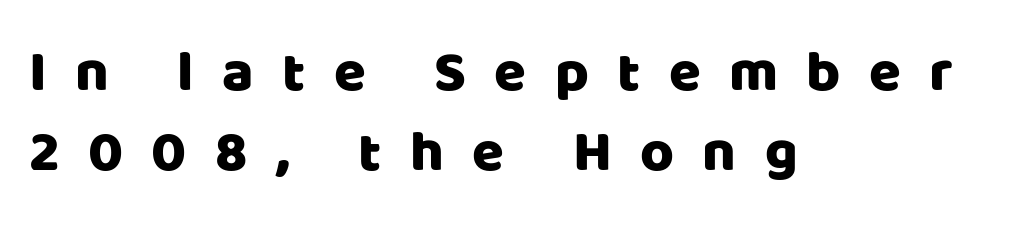
Q: Is the text italic (slanted)? A: No, it is upright.
Q: Is the typeface a serif or a sans-serif typeface? A: Sans-serif.
Q: Is the text underlined? A: No.
Q: How is the paragraph aligned? A: Left-aligned.
Q: Is the spacing between letters normal or unusually wide? A: Unusually wide.
Q: Is the spacing between lines tight, normal or loose? A: Normal.
Q: Width (condensed, normal, or wide)? A: Normal.
Q: Stroke contrast? A: Low.
Q: x-height? A: Large.
Q: Monospaced? A: No.
